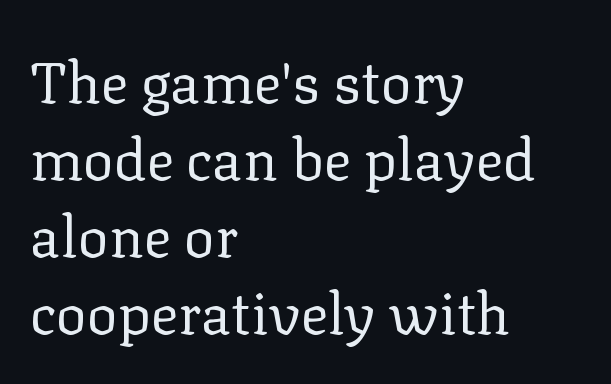
Looks like regular typesetting: each glyph gets only the width it needs. Every row of glyphs begins at an identical x-position on the left. The font sits on the lighter half of the weight spectrum, regular included. Tracking value appears to be zero — textbook default spacing. The typeface chosen for these lines features serifs. Leading matches the norm, producing a regular column.
